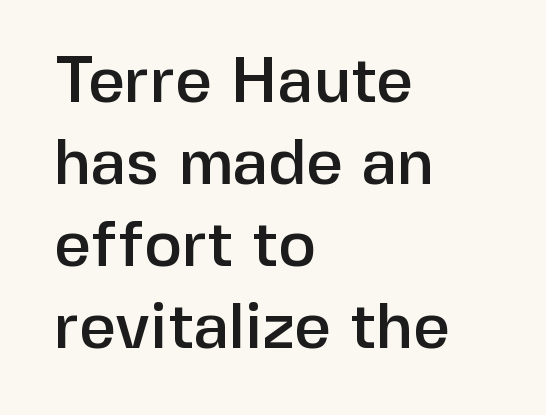
The image shows 64 px sans-serif type, upright; set left-aligned, normal line spacing (1.28x), normal letter spacing, not underlined; low stroke contrast and a medium x-height.
